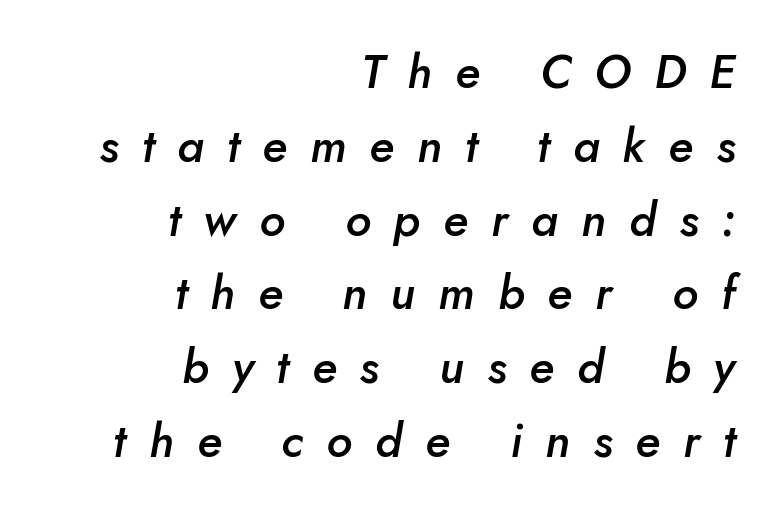
Tracking value appears strongly positive — letters spread wide. The typesetter chose a ragged-left arrangement here. The rendering uses a semibold face; strokes are thickened but not to full bold. If you measured baseline to baseline, you'd find a middling distance.
